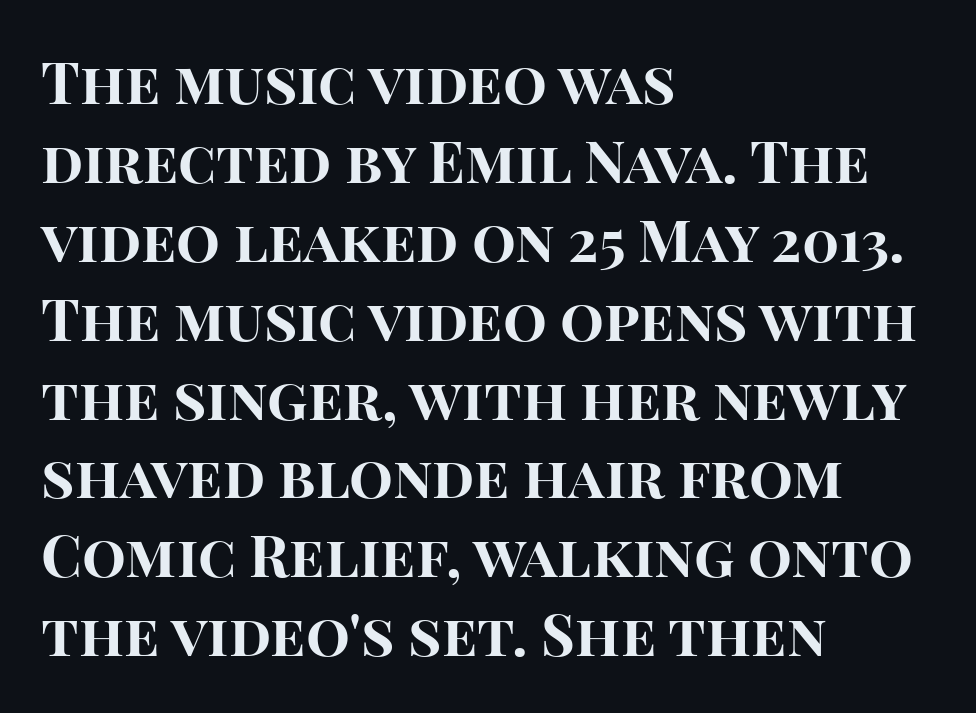
Q: Is the text bold? A: Yes.
Q: Is the text italic (slanted)? A: No, it is upright.
Q: Is the typeface a serif or a sans-serif typeface? A: Sans-serif.
Q: Is the text underlined? A: No.
Q: How is the paragraph aligned? A: Left-aligned.
Q: Is the spacing between letters normal or unusually wide? A: Normal.
Q: Is the spacing between lines tight, normal or loose? A: Normal.
Q: Width (condensed, normal, or wide)? A: Normal.
Q: Stroke contrast? A: High.
Q: x-height? A: Large.
Q: Monospaced? A: No.
